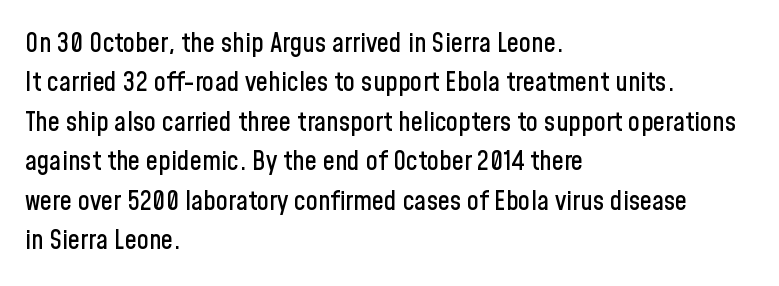
{"italic": "no", "underline": "no", "align": "left", "line_spacing": "normal", "line_spacing_ratio": 1.46, "letter_spacing": "normal", "letter_spacing_em": 0.0, "glyph_px": 27}
